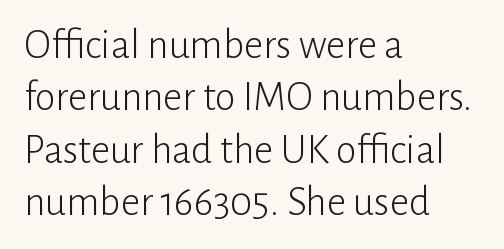
Look at the tracking — it's just the regular setting, nothing added. Each stroke keeps to a modest, everyday thickness or less. The baseline area is clear. A typesetter would call this proportional, since set widths differ per character. The vertical gap from one line to the next is medium. The rendering shows plain stroke endings on the letterforms — a sans-serif design.
